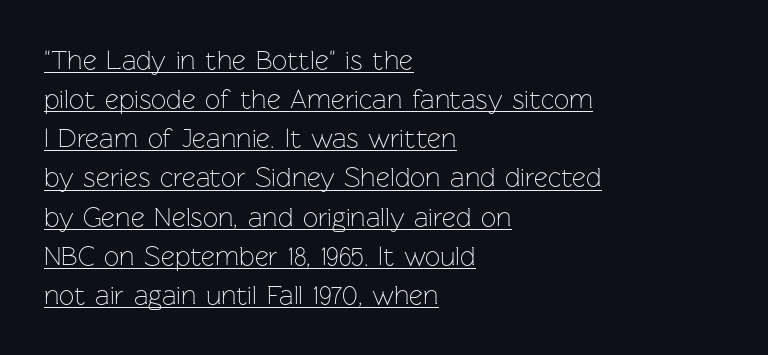
Q: Is the text bold? A: No.
Q: Is the text italic (slanted)? A: No, it is upright.
Q: Is the text underlined? A: Yes.
Q: How is the paragraph aligned? A: Left-aligned.
Q: Is the spacing between letters normal or unusually wide? A: Normal.
Q: Is the spacing between lines tight, normal or loose? A: Normal.
